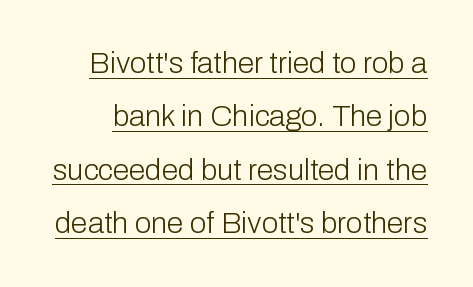
{"serif": "no", "italic": "no", "bold": "no", "weight": "light", "width": "normal", "stroke_contrast": "low", "x_height": "medium", "monospaced": "no", "underline": "yes", "line_spacing_ratio": 1.78, "letter_spacing": "normal", "letter_spacing_em": 0.0, "glyph_px": 30}
